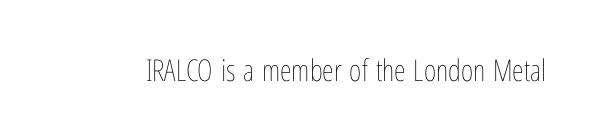
Here the designer chose a conventional face with non-uniform glyph widths. This is roman type, the default non-slanted kind. The strokes are not fattened; the text isn't bold. What stands out about the letter spacing? Nothing — it is the standard amount.
